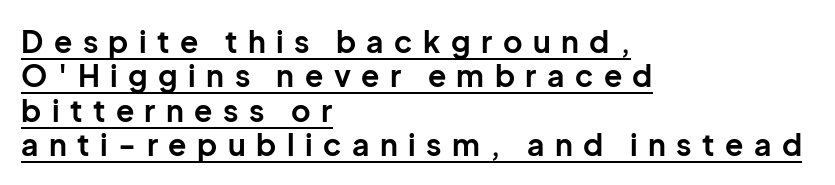
The image shows 30 px bold sans-serif type, upright; set left-aligned, tight line spacing (1.15x), unusually wide letter spacing (+0.35 em), underlined; low stroke contrast and a medium x-height.
